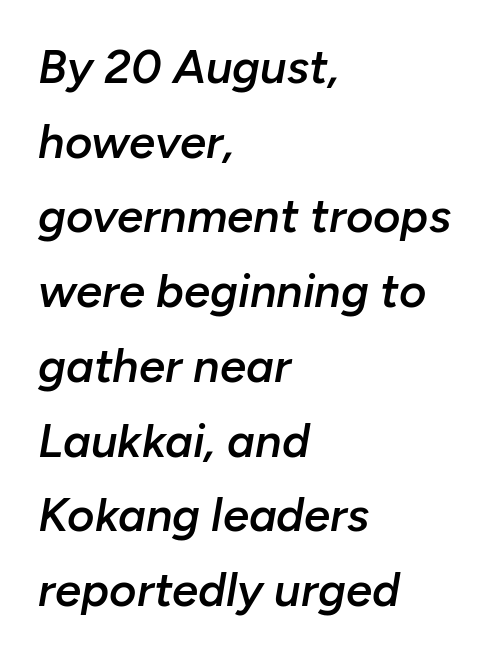
{"italic": "yes", "lean": "right", "slant_degrees": 10, "bold": "semi", "weight": "semibold", "width": "normal", "stroke_contrast": "low", "x_height": "medium", "monospaced": "no", "underline": "no", "align": "left", "line_spacing": "normal", "line_spacing_ratio": 1.59, "letter_spacing": "normal", "letter_spacing_em": 0.0, "glyph_px": 47}
